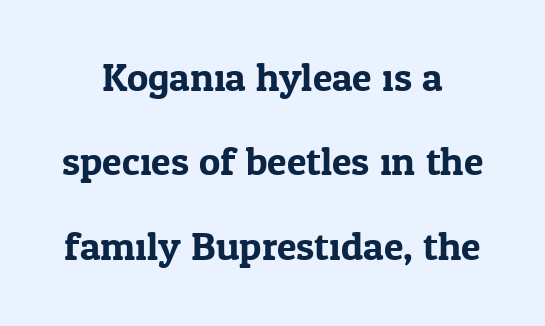
Type without underlining. The face used here is seriffed, in the tradition of book romans. The axis of the letterforms is exactly vertical. Here the designer chose a conventional face with non-uniform glyph widths. Baseline-to-baseline distance is far greater than the letter height.
